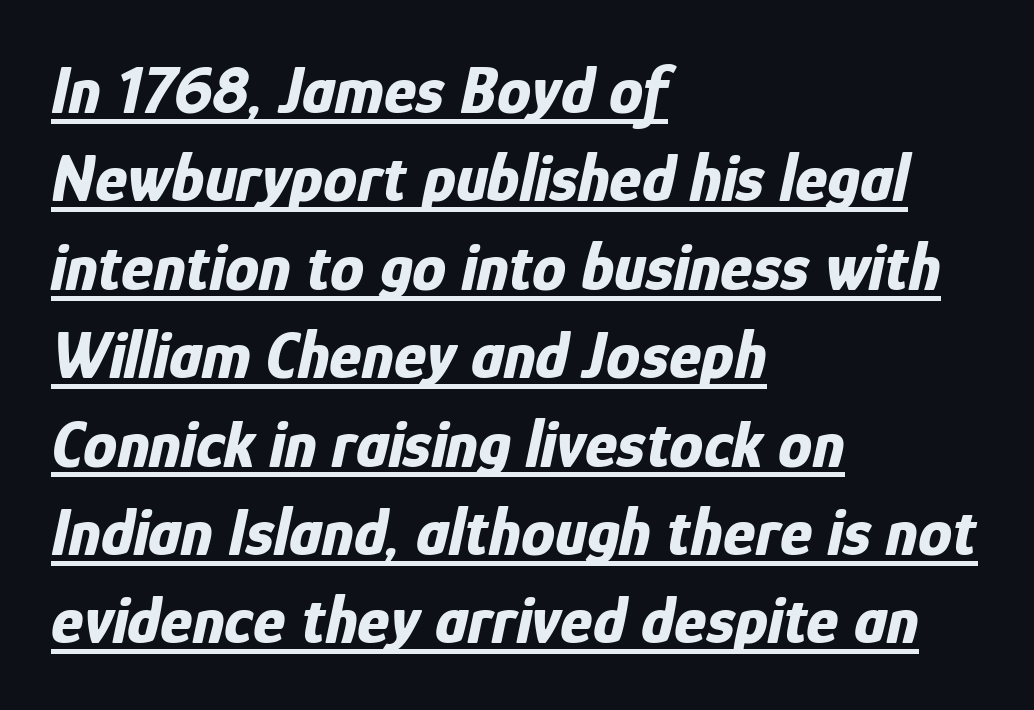
{"italic": "yes", "lean": "right", "slant_degrees": 12, "bold": "yes", "weight": "bold", "width": "condensed", "stroke_contrast": "low", "x_height": "medium", "monospaced": "no", "underline": "yes", "align": "left", "line_spacing": "normal", "line_spacing_ratio": 1.3, "letter_spacing": "normal", "letter_spacing_em": 0.0, "glyph_px": 68}
